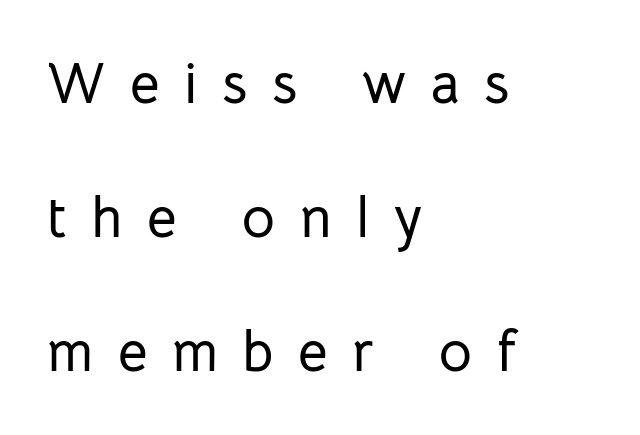
Q: Is the text italic (slanted)? A: No, it is upright.
Q: Is the typeface a serif or a sans-serif typeface? A: Sans-serif.
Q: Is the text underlined? A: No.
Q: How is the paragraph aligned? A: Left-aligned.
Q: Is the spacing between letters normal or unusually wide? A: Unusually wide.
Q: Is the spacing between lines tight, normal or loose? A: Loose.
Q: Width (condensed, normal, or wide)? A: Normal.
Q: Stroke contrast? A: Low.
Q: x-height? A: Medium.
Q: Monospaced? A: No.
